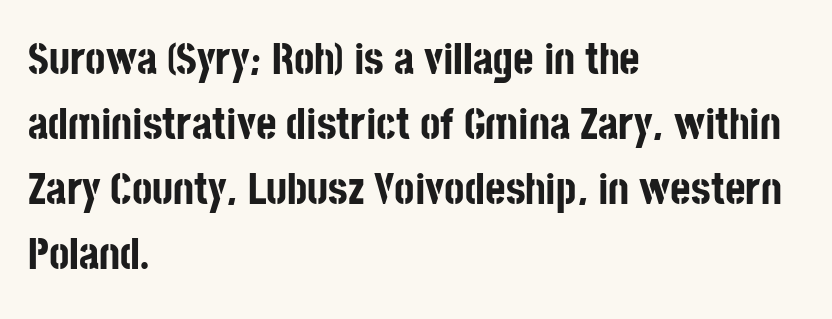
{"serif": "no", "italic": "no", "bold": "yes", "weight": "bold", "width": "condensed", "stroke_contrast": "low", "x_height": "large", "monospaced": "no", "underline": "no", "align": "left", "line_spacing": "normal", "line_spacing_ratio": 1.48, "letter_spacing": "normal", "letter_spacing_em": 0.0, "glyph_px": 44}
